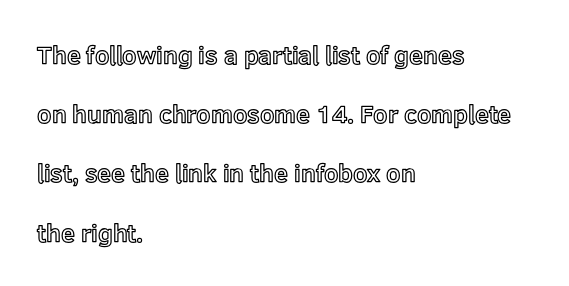
Regarding leading, the lines here are spaced well apart. Honestly, the letter spacing is just normal — you wouldn't notice it. If you drew a ruler down the left edge, every line would touch it. Descenders are the only things crossing below the line. Is there any slant? The stems are plumb.
